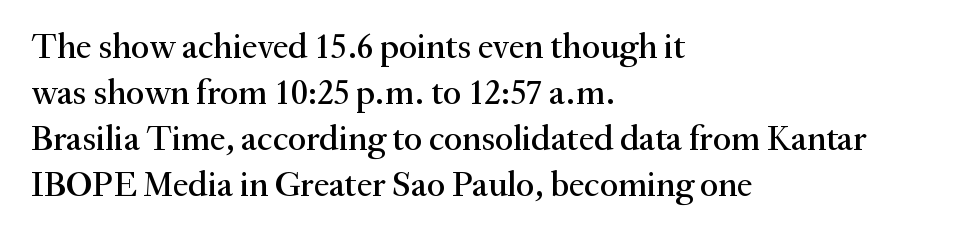
{"serif": "yes", "italic": "no", "width": "normal", "stroke_contrast": "medium", "x_height": "small", "monospaced": "no", "underline": "no", "align": "left", "line_spacing": "normal", "line_spacing_ratio": 1.31, "letter_spacing": "normal", "letter_spacing_em": 0.0, "glyph_px": 35}
